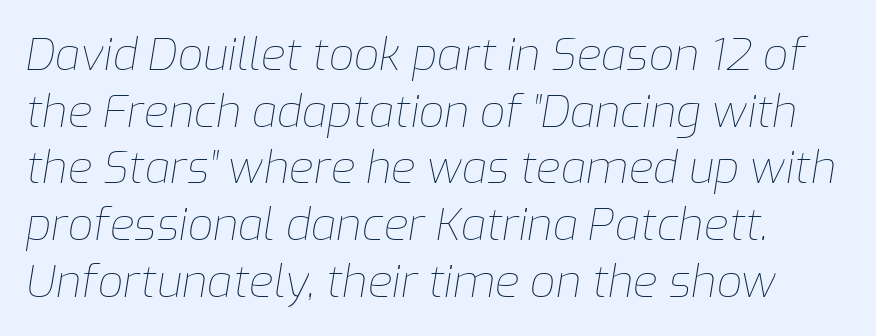
The image shows 45 px thin type, italic (leaning right); set left-aligned, normal line spacing (1.26x), normal letter spacing, not underlined; low stroke contrast and a medium x-height.
